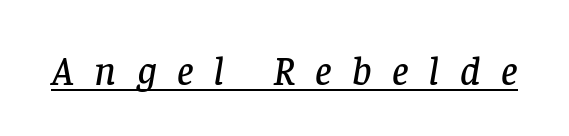
Q: Is the text italic (slanted)? A: Yes, it leans right by about 8 degrees.
Q: Is the typeface a serif or a sans-serif typeface? A: Serif.
Q: Is the text underlined? A: Yes.
Q: Is the spacing between letters normal or unusually wide? A: Unusually wide.
Q: Width (condensed, normal, or wide)? A: Normal.
Q: Stroke contrast? A: Low.
Q: x-height? A: Large.
Q: Monospaced? A: No.
